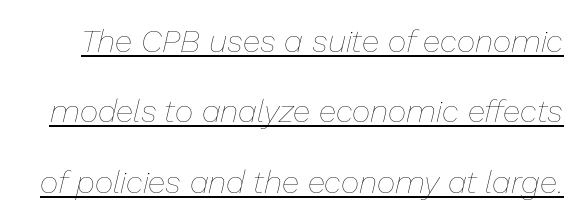
Q: Is the text bold? A: No.
Q: Is the text italic (slanted)? A: Yes, it leans right by about 13 degrees.
Q: Is the text underlined? A: Yes.
Q: Is the spacing between letters normal or unusually wide? A: Normal.
Q: Is the spacing between lines tight, normal or loose? A: Loose.
Q: Width (condensed, normal, or wide)? A: Normal.
Q: Stroke contrast? A: Low.
Q: x-height? A: Medium.
Q: Monospaced? A: No.
